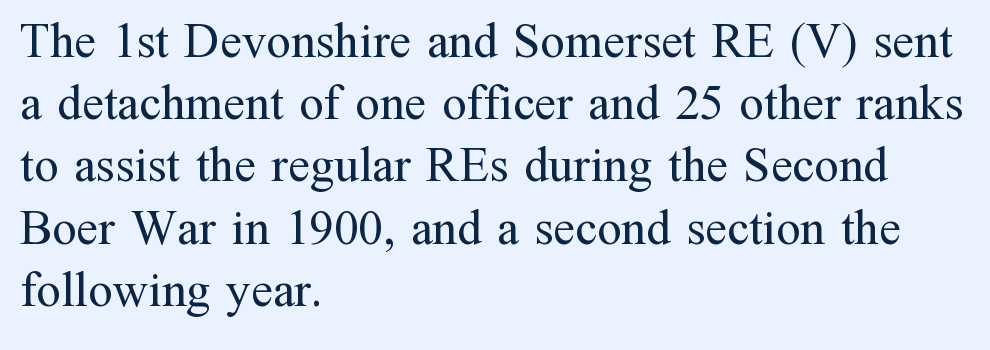
{"serif": "yes", "italic": "no", "bold": "no", "weight": "regular", "width": "normal", "stroke_contrast": "medium", "x_height": "medium", "monospaced": "no", "underline": "no", "align": "left", "line_spacing": "normal", "line_spacing_ratio": 1.27, "letter_spacing": "normal", "letter_spacing_em": 0.0, "glyph_px": 49}
